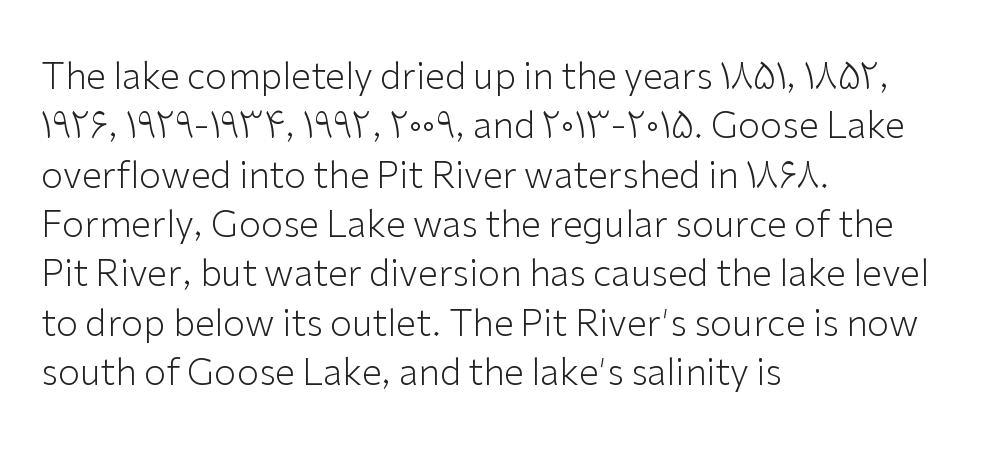
Q: Is the text bold? A: No.
Q: Is the text italic (slanted)? A: No, it is upright.
Q: Is the typeface a serif or a sans-serif typeface? A: Sans-serif.
Q: Is the text underlined? A: No.
Q: How is the paragraph aligned? A: Left-aligned.
Q: Is the spacing between letters normal or unusually wide? A: Normal.
Q: Is the spacing between lines tight, normal or loose? A: Normal.
Q: Width (condensed, normal, or wide)? A: Normal.
Q: Stroke contrast? A: Low.
Q: x-height? A: Medium.
Q: Monospaced? A: No.
